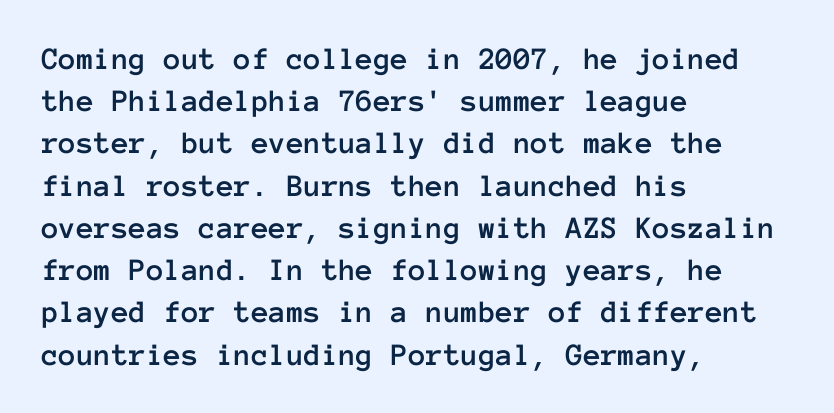
The image shows 32 px text type, upright, monospaced; set left-aligned, normal line spacing (1.32x), normal letter spacing, not underlined; low stroke contrast and a medium x-height.
